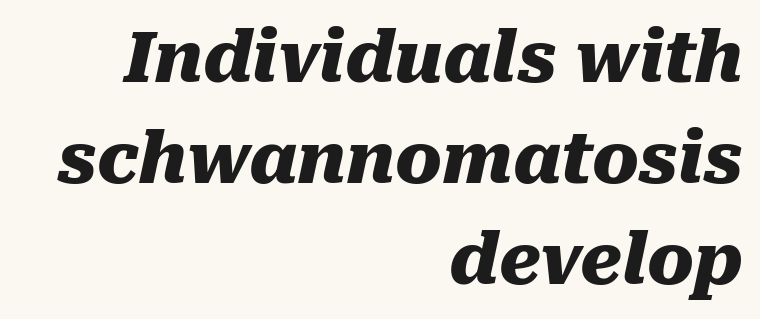
Q: Is the text bold? A: Yes.
Q: Is the text italic (slanted)? A: Yes, it leans right by about 10 degrees.
Q: Is the text underlined? A: No.
Q: How is the paragraph aligned? A: Right-aligned.
Q: Is the spacing between letters normal or unusually wide? A: Normal.
Q: Is the spacing between lines tight, normal or loose? A: Normal.
Q: Width (condensed, normal, or wide)? A: Normal.
Q: Stroke contrast? A: Medium.
Q: x-height? A: Medium.
Q: Monospaced? A: No.
